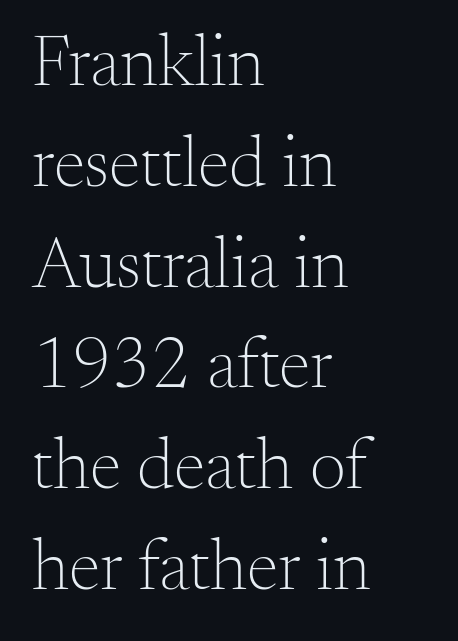
Descender tails drop into unmarked territory. Successive baselines arrive at the customary interval. Look at the tracking — it's just the regular setting, nothing added. Note: serifs present on the glyphs. Is this a fixed-width face? No — the glyphs have proportional, varying widths.
